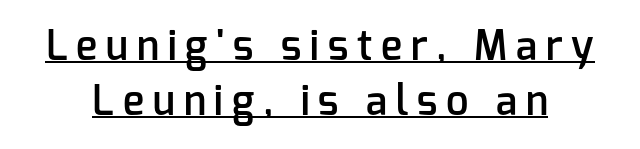
{"serif": "no", "italic": "no", "bold": "semi", "weight": "semibold", "width": "normal", "stroke_contrast": "low", "x_height": "medium", "monospaced": "no", "underline": "yes", "line_spacing": "normal", "line_spacing_ratio": 1.37, "letter_spacing": "wide", "letter_spacing_em": 0.22, "glyph_px": 40}
